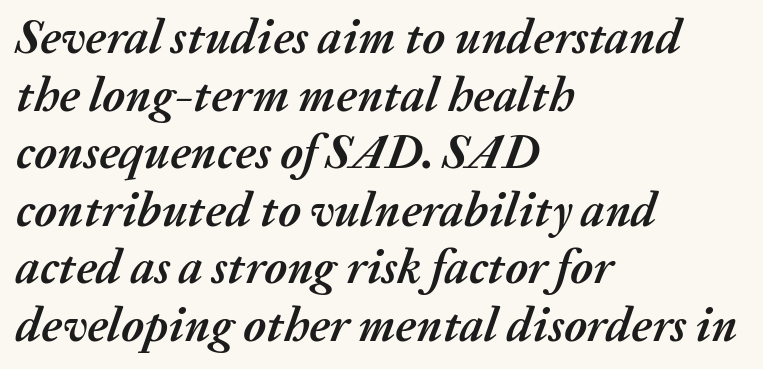
No word sits above an underline. Slant detected: the letters are inclined. Do the characters align in a grid? No, the font is proportional. A dark, heavy texture on the line: the type is bold.
